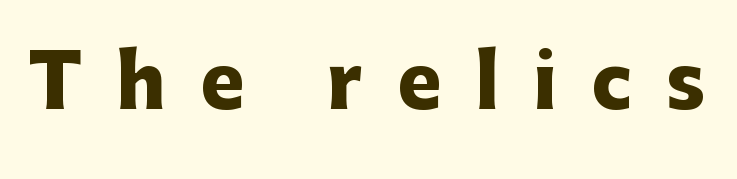
Has an underline been added? It has not. The rendering inserts visible extra space after every character. Is this a fixed-width face? No — the glyphs have proportional, varying widths. Notice how thick the strokes are: this is what a full bold looks like. No italicization has been applied; the sample stays upright.
